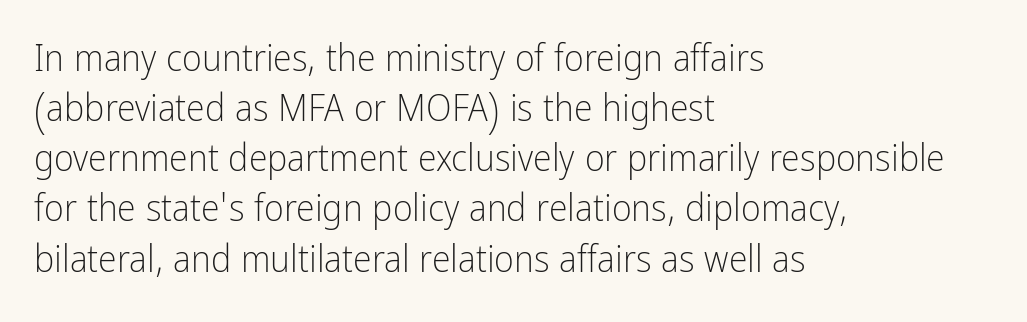
One-word summary of the alignment: left. Does the leading feel generous? No, just average. Nobody drew a line under any word here. Spacing verdict: proportional, widths tailored to each character. What kind of face is this? One without serifs — a sans.
